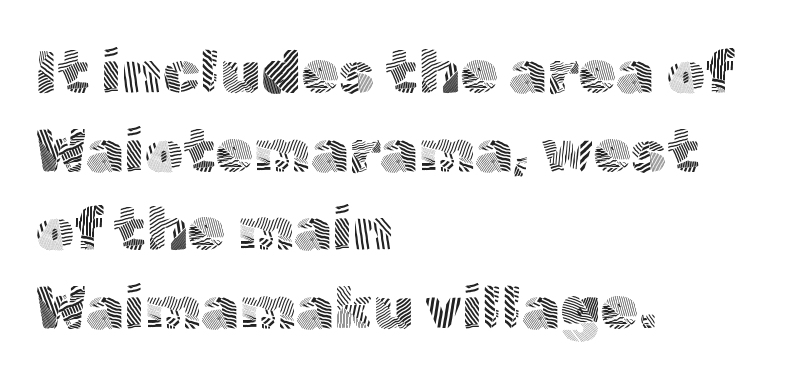
The image shows 61 px light sans-serif type, upright; set left-aligned, normal line spacing (1.29x), normal letter spacing, not underlined; a medium x-height.
